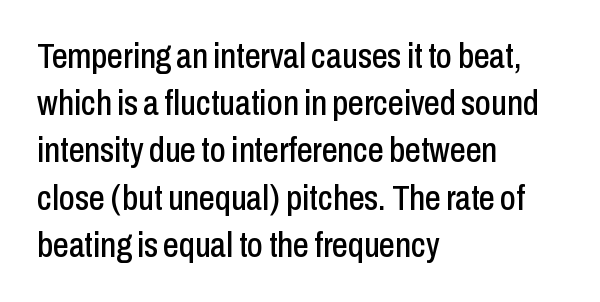
The letterforms sit shoulder to shoulder at normal distance. Line spacing here is normal. Underline: absent. The rendering uses natural spacing where letterforms have individual widths. Ascenders rise straight up at ninety degrees.
